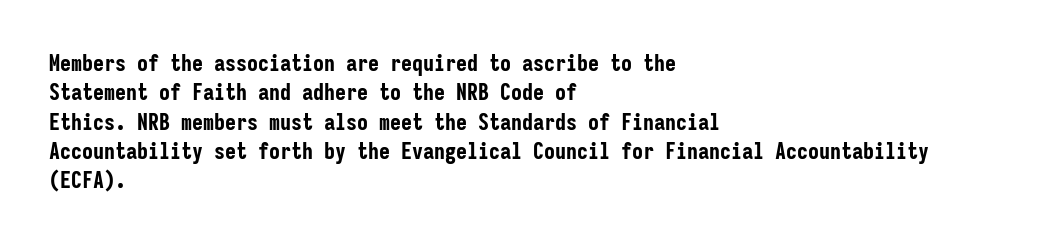
{"italic": "no", "bold": "yes", "underline": "no", "align": "left", "line_spacing": "normal", "line_spacing_ratio": 1.33, "letter_spacing": "normal", "letter_spacing_em": 0.0, "glyph_px": 22}
